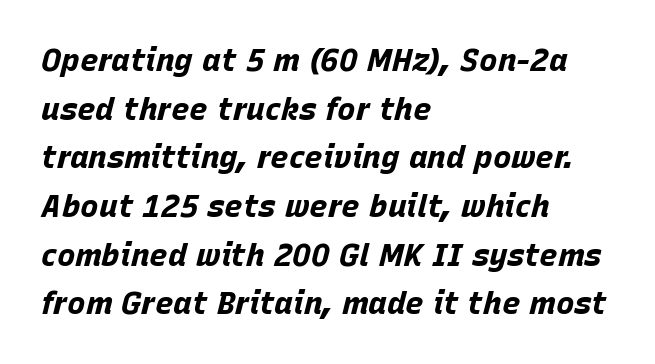
Anything drawn beneath the words? Only blank space. A full-strength bold gives these letters their thick strokes. Teacher's note: observe the even left margin — that is flush-left alignment. Spacing between characters is what you'd get straight out of the box.
